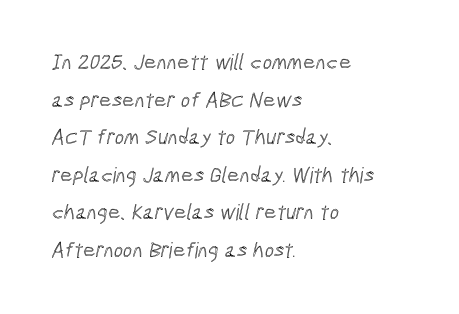
Bare-footed words on every line. Honestly, the letter spacing is just normal — you wouldn't notice it. This sample is left-justified, so line endings fall wherever the words run out.
